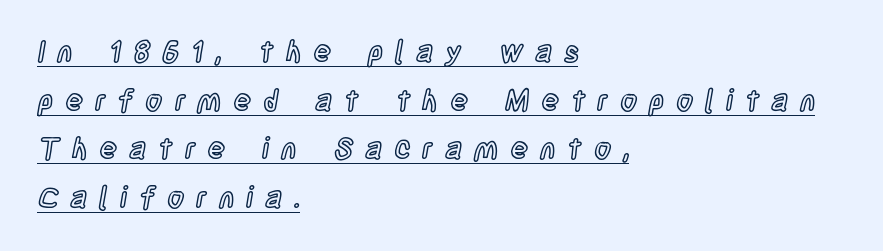
{"width": "condensed", "x_height": "large", "monospaced": "no", "underline": "yes", "align": "left", "line_spacing": "normal", "line_spacing_ratio": 1.68, "letter_spacing": "wide", "letter_spacing_em": 0.42, "glyph_px": 29}
